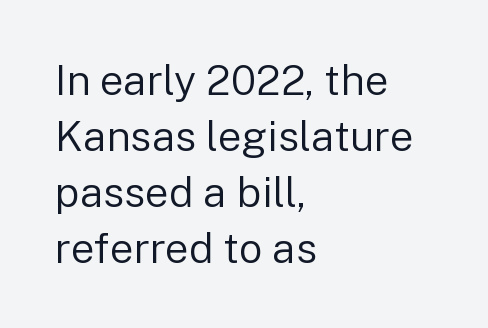
Q: Is the text bold? A: No.
Q: Is the text italic (slanted)? A: No, it is upright.
Q: Is the typeface a serif or a sans-serif typeface? A: Sans-serif.
Q: Is the text underlined? A: No.
Q: How is the paragraph aligned? A: Left-aligned.
Q: Is the spacing between letters normal or unusually wide? A: Normal.
Q: Is the spacing between lines tight, normal or loose? A: Normal.
Q: Width (condensed, normal, or wide)? A: Normal.
Q: Stroke contrast? A: Low.
Q: x-height? A: Medium.
Q: Monospaced? A: No.
